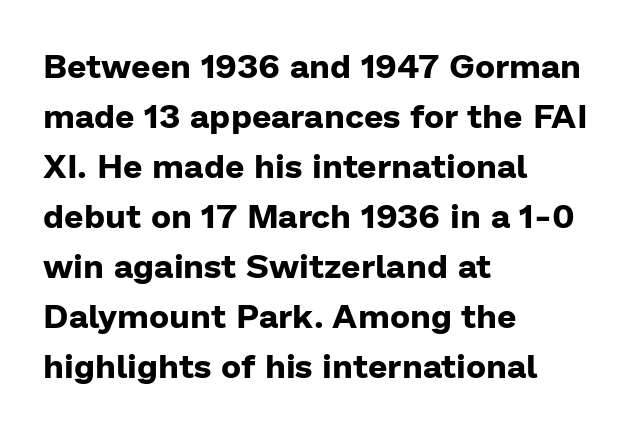
The image shows 34 px bold sans-serif type, upright; set left-aligned, normal line spacing (1.47x), normal letter spacing, not underlined; low stroke contrast and a medium x-height.
